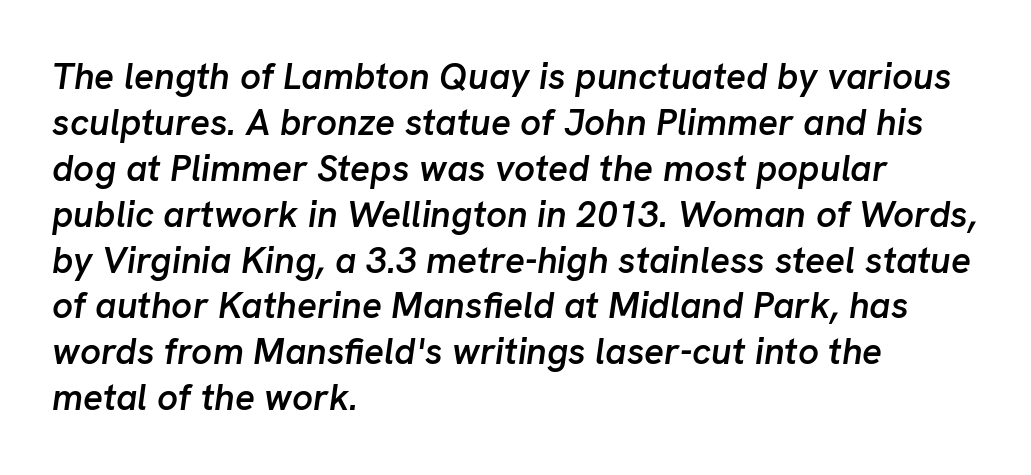
The image shows 37 px semibold type, italic (leaning right); set left-aligned, line spacing 1.24x, normal letter spacing, not underlined; low stroke contrast and a medium x-height.
